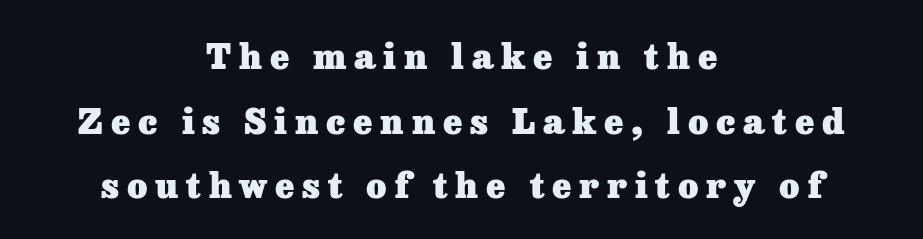
Note the varied advance widths — an 'i' is clearly narrower than an 'm'. Rule under the text: the space is simply empty. Students, this is bold: see how much ink each stroke carries. The specimen reads as upright at a glance.
